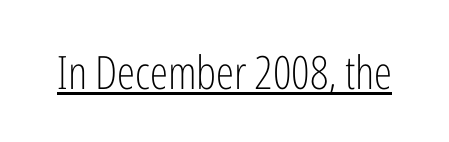
Think of a printed novel: that variable character pitch is what you see here. Has an underline been added? It has. How are the letters spaced? Ordinarily, with no added tracking. Nothing sits at the stroke ends, so this counts as sans-serif.
